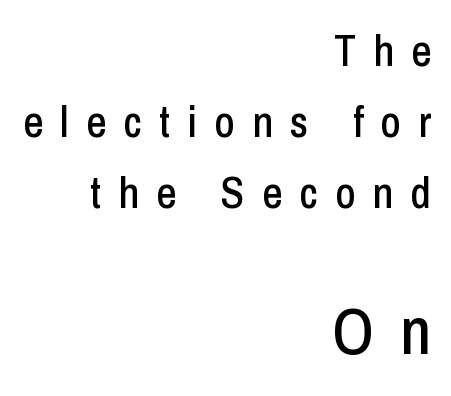
The image shows 66 px condensed sans-serif type, upright; set right-aligned, normal line spacing (1.61x), unusually wide letter spacing (+0.39 em), not underlined; the second (bottom) block is 1.5x larger; low stroke contrast and a medium x-height.
